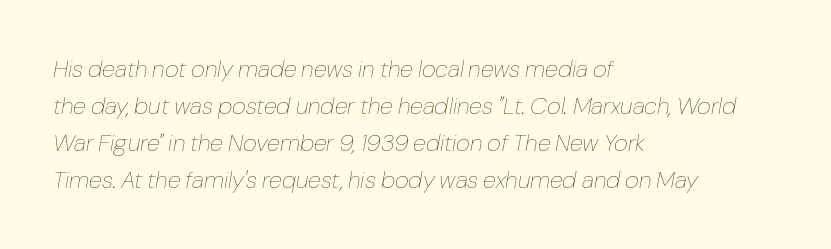
The image shows 24 px text type, italic (leaning right); set left-aligned, normal line spacing (1.54x), normal letter spacing, not underlined.
